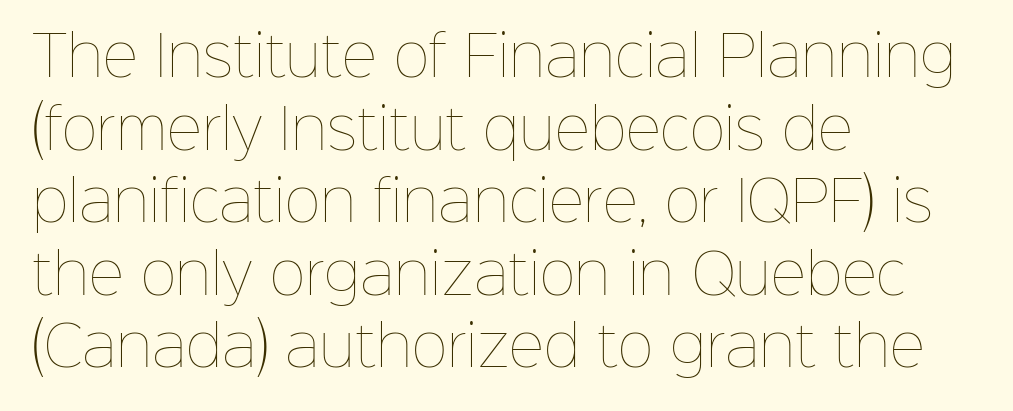
Q: Is the text bold? A: No.
Q: Is the text italic (slanted)? A: No, it is upright.
Q: Is the text underlined? A: No.
Q: How is the paragraph aligned? A: Left-aligned.
Q: Is the spacing between letters normal or unusually wide? A: Normal.
Q: Is the spacing between lines tight, normal or loose? A: Normal.
Q: Width (condensed, normal, or wide)? A: Normal.
Q: Stroke contrast? A: Low.
Q: x-height? A: Medium.
Q: Monospaced? A: No.
